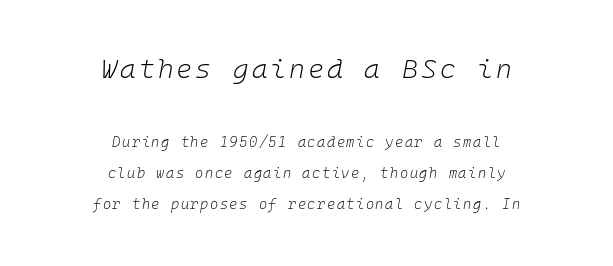
Q: Is the text bold? A: No.
Q: Is the text italic (slanted)? A: Yes, it leans right by about 10 degrees.
Q: Is the text underlined? A: No.
Q: How is the paragraph aligned? A: Centered.
Q: Is the spacing between lines tight, normal or loose? A: Loose.
Q: Which block of text is set in a larger size, the first (top) or the second (bottom)? A: The first (top) one.
